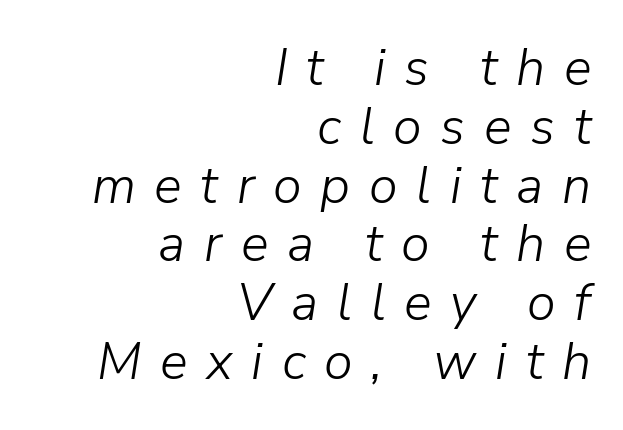
{"italic": "yes", "lean": "right", "slant_degrees": 9, "bold": "no", "weight": "light", "width": "normal", "stroke_contrast": "low", "x_height": "medium", "monospaced": "no", "underline": "no", "align": "right", "line_spacing": "tight", "line_spacing_ratio": 1.13, "letter_spacing": "wide", "letter_spacing_em": 0.36, "glyph_px": 52}
